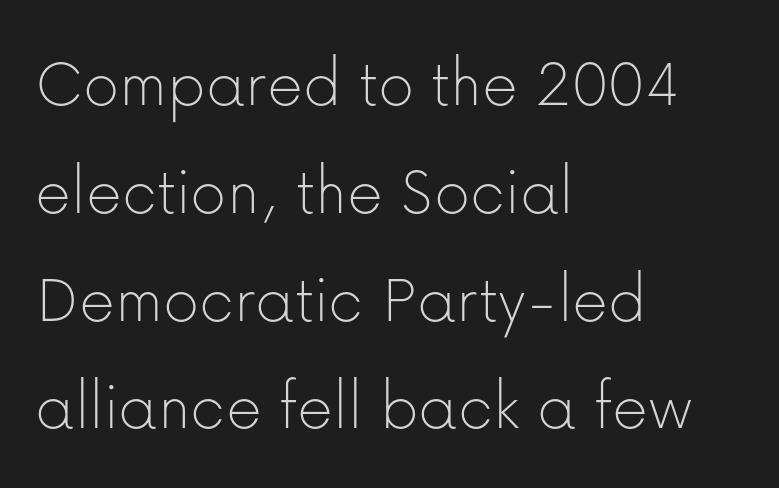
The image shows 70 px thin sans-serif type, upright; set left-aligned, normal line spacing (1.54x), normal letter spacing, not underlined; low stroke contrast and a medium x-height.
